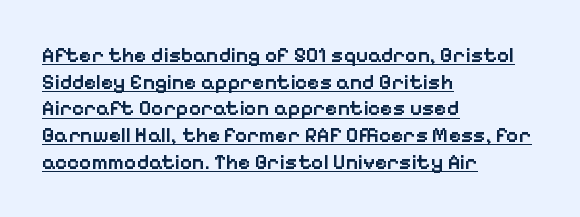
The image shows 21 px text type, upright; set left-aligned, normal line spacing (1.27x), normal letter spacing, underlined.
